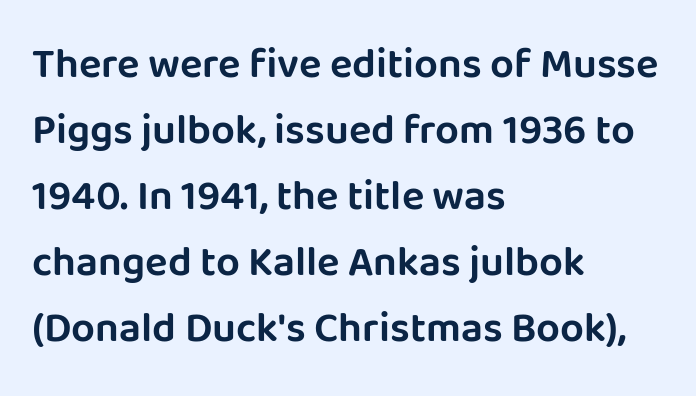
The image shows 42 px sans-serif type, upright; set left-aligned, normal line spacing (1.57x), normal letter spacing, not underlined; low stroke contrast and a large x-height.
